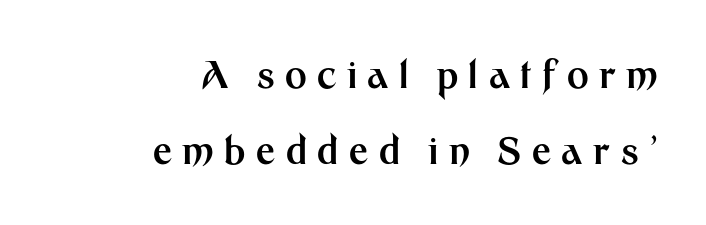
The typesetter chose a ragged-left arrangement here. The text was rendered using a sans face with plain stroke endings. Posture: straight, roman, zero tilt. This sample has the flowing, uneven cadence of proportional lettering.
